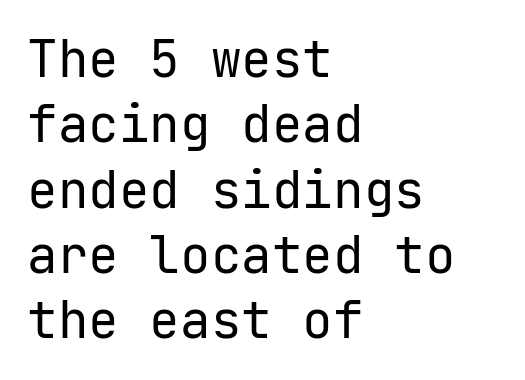
{"serif": "no", "italic": "no", "bold": "no", "weight": "regular", "width": "normal", "stroke_contrast": "low", "x_height": "medium", "monospaced": "yes", "underline": "no", "align": "left", "line_spacing": "normal", "line_spacing_ratio": 1.28, "letter_spacing": "normal", "letter_spacing_em": 0.0, "glyph_px": 51}
